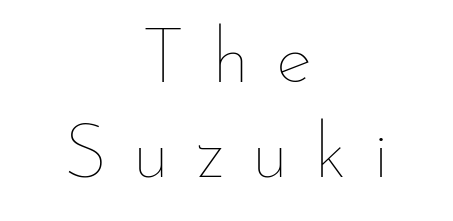
The image shows 77 px thin type, upright; set centered, line spacing 1.23x, unusually wide letter spacing (+0.34 em), not underlined; low stroke contrast and a small x-height.
